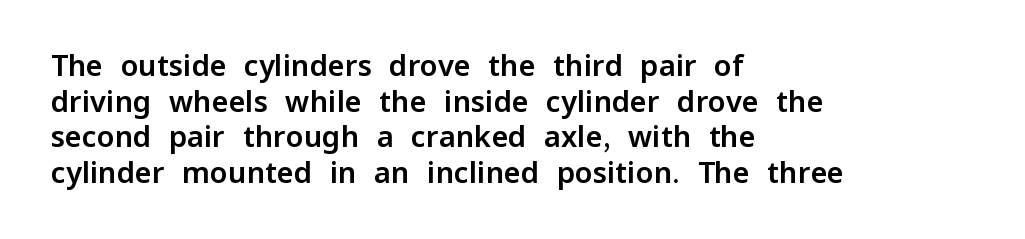
Q: Is the text italic (slanted)? A: No, it is upright.
Q: Is the typeface a serif or a sans-serif typeface? A: Sans-serif.
Q: Is the text underlined? A: No.
Q: How is the paragraph aligned? A: Left-aligned.
Q: Is the spacing between letters normal or unusually wide? A: Normal.
Q: Width (condensed, normal, or wide)? A: Normal.
Q: Stroke contrast? A: Low.
Q: x-height? A: Medium.
Q: Monospaced? A: No.
